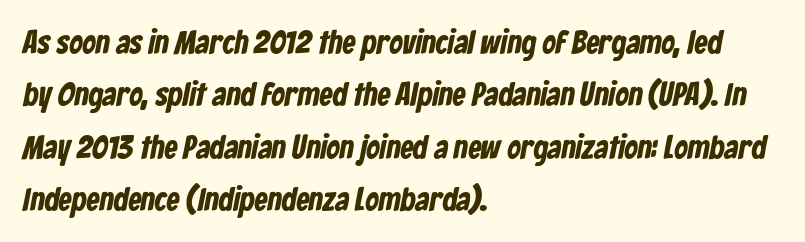
Q: Is the text bold? A: Yes.
Q: Is the typeface a serif or a sans-serif typeface? A: Sans-serif.
Q: Is the text underlined? A: No.
Q: How is the paragraph aligned? A: Left-aligned.
Q: Is the spacing between letters normal or unusually wide? A: Normal.
Q: Is the spacing between lines tight, normal or loose? A: Normal.
Q: Width (condensed, normal, or wide)? A: Condensed.
Q: Stroke contrast? A: Low.
Q: x-height? A: Medium.
Q: Monospaced? A: No.
